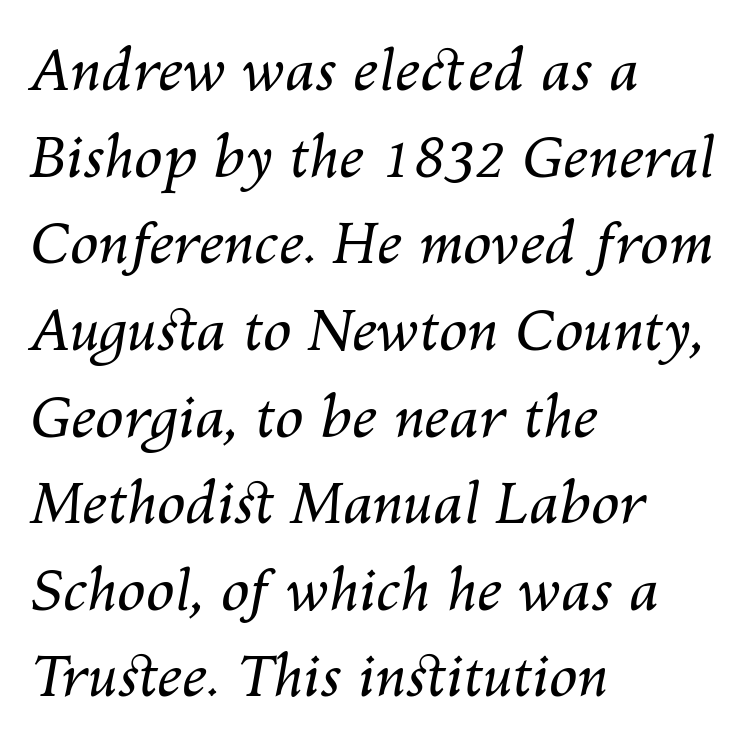
{"italic": "yes", "lean": "right", "slant_degrees": 10, "bold": "no", "weight": "regular", "width": "normal", "stroke_contrast": "medium", "x_height": "medium", "monospaced": "no", "underline": "no", "align": "left", "line_spacing": "normal", "line_spacing_ratio": 1.52, "letter_spacing": "normal", "letter_spacing_em": 0.0, "glyph_px": 57}
